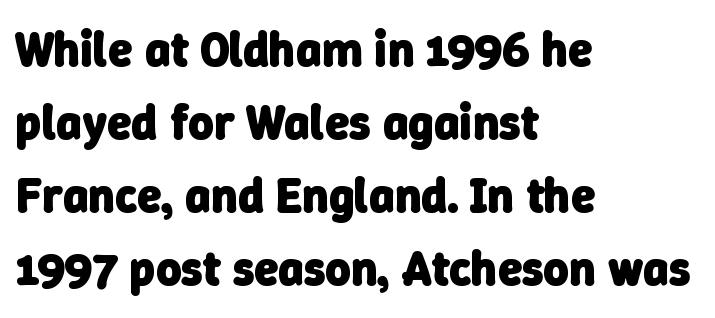
{"serif": "no", "bold": "yes", "weight": "heavy", "width": "normal", "stroke_contrast": "low", "x_height": "medium", "monospaced": "no", "underline": "no", "align": "left", "line_spacing": "normal", "line_spacing_ratio": 1.49, "letter_spacing": "normal", "letter_spacing_em": 0.0, "glyph_px": 49}
